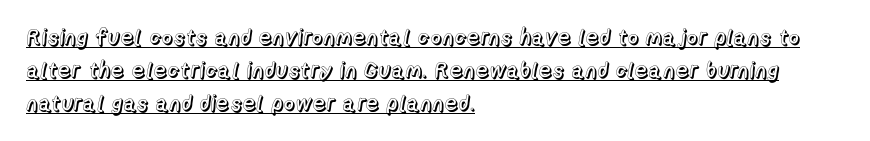
{"underline": "yes", "align": "left", "line_spacing": "normal", "line_spacing_ratio": 1.5, "letter_spacing": "normal", "letter_spacing_em": 0.0, "glyph_px": 22}
